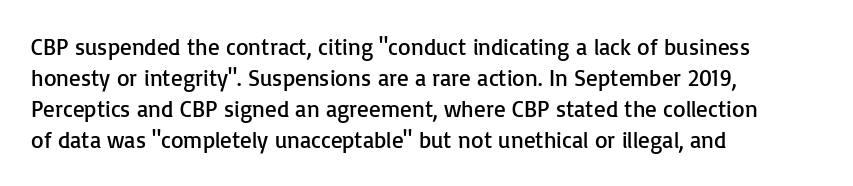
Posture: upright roman. The ragged edge is on the right, which tells us the setting is flush left. Reading down the column, the eye jumps a familiar distance to each next line. The specimen omits any rule beneath the text block's lines. The face looks like a standard text weight, possibly lighter.
